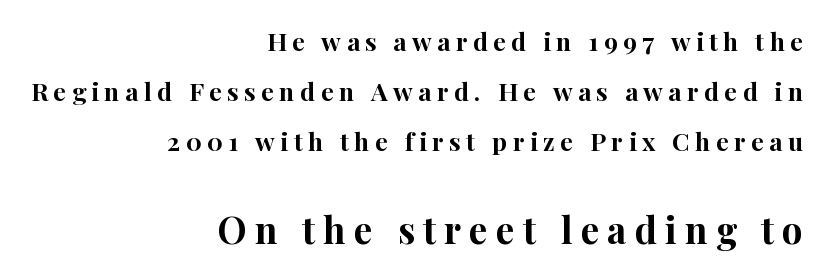
The image shows 37 px bold serif type, upright; set right-aligned, loose line spacing (2.0x), unusually wide letter spacing (+0.22 em), not underlined; the second (bottom) block is 1.48x larger; high stroke contrast and a medium x-height.
